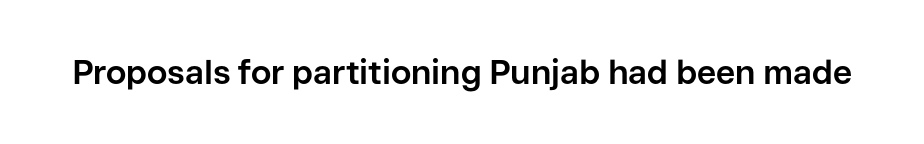
Q: Is the text bold? A: Yes.
Q: Is the text italic (slanted)? A: No, it is upright.
Q: Is the typeface a serif or a sans-serif typeface? A: Sans-serif.
Q: Is the text underlined? A: No.
Q: Is the spacing between letters normal or unusually wide? A: Normal.
Q: Width (condensed, normal, or wide)? A: Normal.
Q: Stroke contrast? A: Low.
Q: x-height? A: Medium.
Q: Monospaced? A: No.
